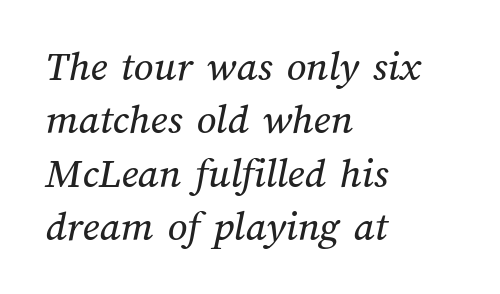
Beneath every word, the page is bare. Here the glyphs are tracked normally, forming tight word shapes. Horizontal alignment here is leftward, the default for most running prose. Spacing verdict: proportional, widths tailored to each character.
